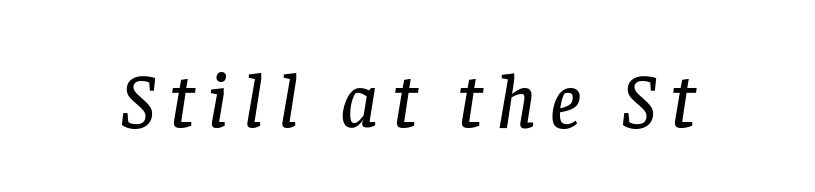
{"serif": "yes", "italic": "yes", "lean": "right", "slant_degrees": 8, "width": "normal", "stroke_contrast": "low", "x_height": "large", "monospaced": "no", "underline": "no", "glyph_px": 77}
